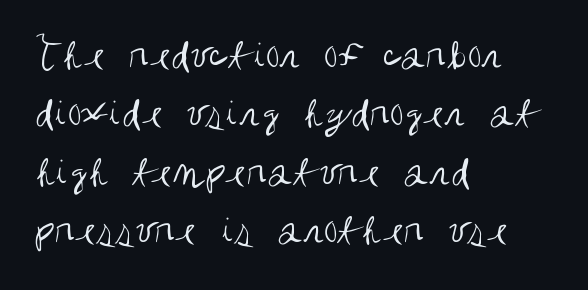
{"serif": "no", "bold": "no", "weight": "regular", "width": "condensed", "stroke_contrast": "medium", "x_height": "large", "monospaced": "no", "underline": "no", "align": "left", "line_spacing": "normal", "line_spacing_ratio": 1.27, "letter_spacing": "normal", "letter_spacing_em": 0.0, "glyph_px": 46}
